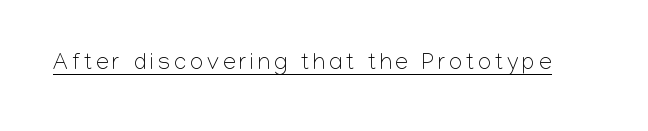
The image shows 23 px text type, upright; set underlined.
